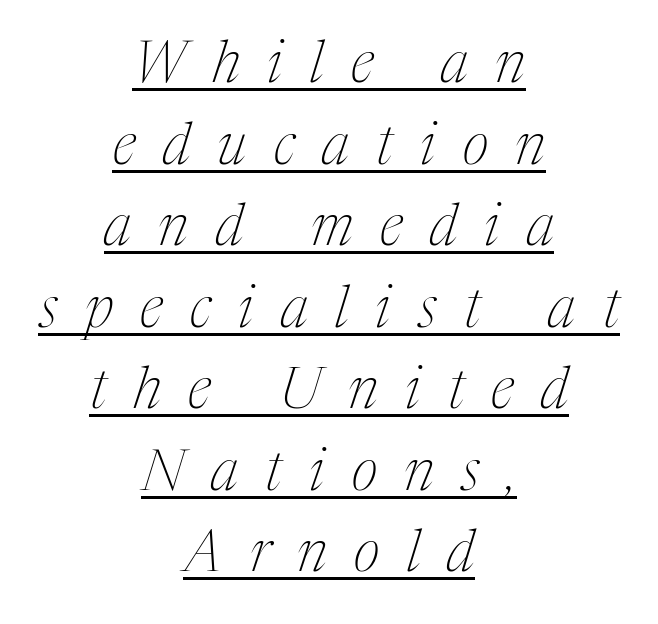
{"serif": "yes", "italic": "yes", "lean": "right", "slant_degrees": 17, "bold": "no", "weight": "thin", "width": "condensed", "stroke_contrast": "medium", "x_height": "medium", "monospaced": "no", "underline": "yes", "align": "center", "line_spacing": "normal", "line_spacing_ratio": 1.43, "letter_spacing": "wide", "letter_spacing_em": 0.48, "glyph_px": 57}
